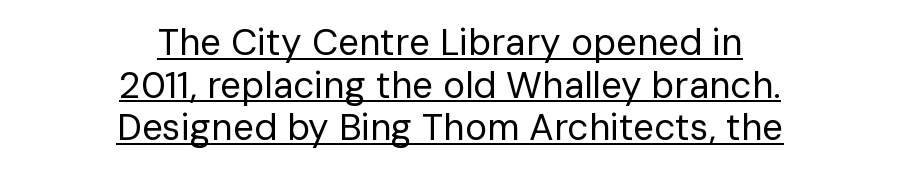
The image shows 37 px regular-weight sans-serif type, upright; set centered, tight line spacing (1.15x), normal letter spacing, underlined; low stroke contrast and a medium x-height.
